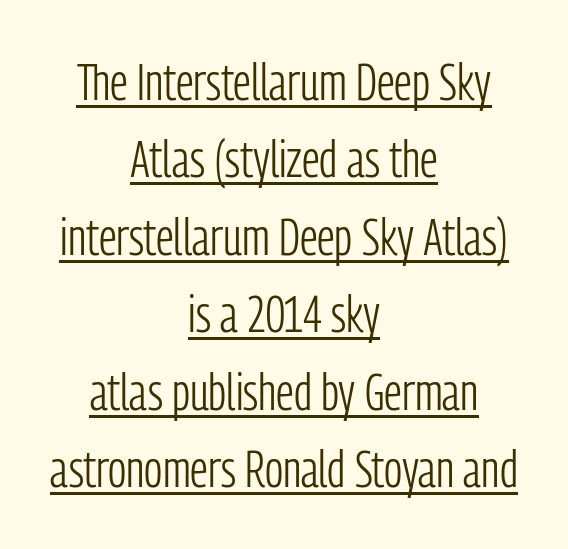
Q: Is the text bold? A: No.
Q: Is the text italic (slanted)? A: No, it is upright.
Q: Is the typeface a serif or a sans-serif typeface? A: Sans-serif.
Q: Is the text underlined? A: Yes.
Q: How is the paragraph aligned? A: Centered.
Q: Is the spacing between letters normal or unusually wide? A: Normal.
Q: Is the spacing between lines tight, normal or loose? A: Normal.
Q: Width (condensed, normal, or wide)? A: Condensed.
Q: Stroke contrast? A: Low.
Q: x-height? A: Medium.
Q: Monospaced? A: No.
